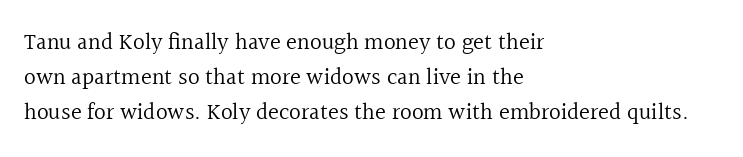
Q: Is the text bold? A: No.
Q: Is the text italic (slanted)? A: No, it is upright.
Q: Is the text underlined? A: No.
Q: How is the paragraph aligned? A: Left-aligned.
Q: Is the spacing between letters normal or unusually wide? A: Normal.
Q: Is the spacing between lines tight, normal or loose? A: Normal.
